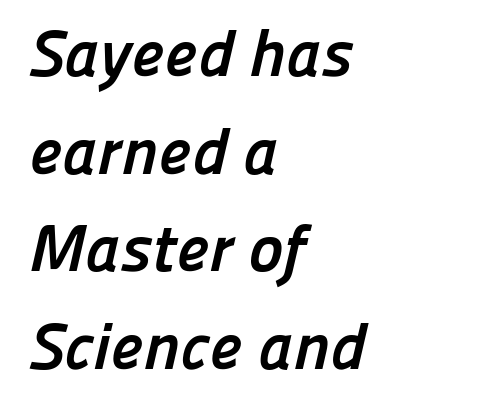
The image shows 66 px semibold sans-serif type; set left-aligned, normal line spacing (1.48x), normal letter spacing, not underlined; low stroke contrast and a medium x-height.
